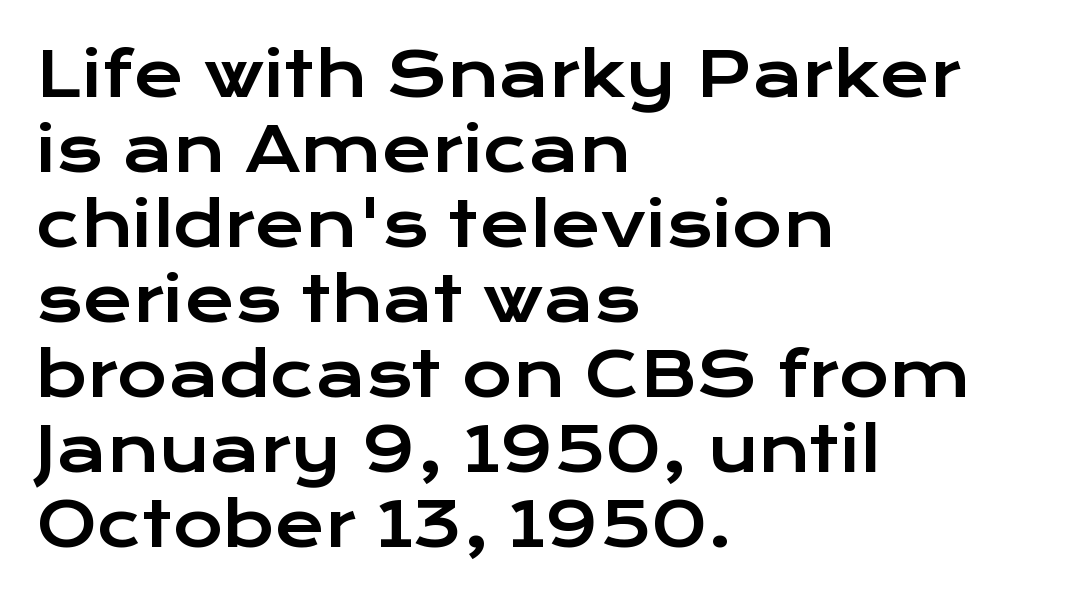
Between one letter and the next there's only the usual sliver of space. Font category for this specimen: sans-serif. Spacing verdict: proportional, widths tailored to each character. The string is rendered with underlining switched off. Horizontally, the lines are justified to the leading edge only. Every stem runs plumb, perpendicular to the baseline.
